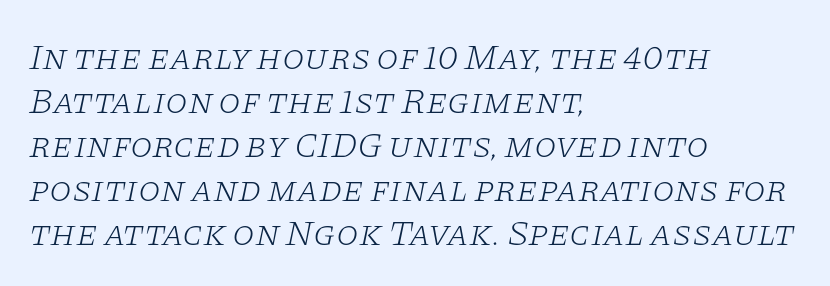
The image shows 36 px light, wide serif type, italic (leaning right); set left-aligned, line spacing 1.22x, normal letter spacing, not underlined; low stroke contrast and a large x-height.
